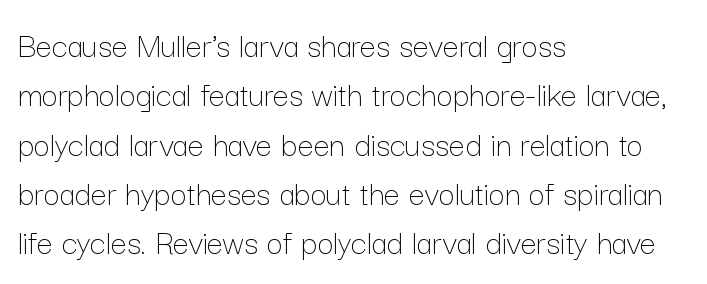
The image shows 36 px thin type, upright; set left-aligned, normal line spacing (1.37x), normal letter spacing, not underlined; low stroke contrast and a medium x-height.
